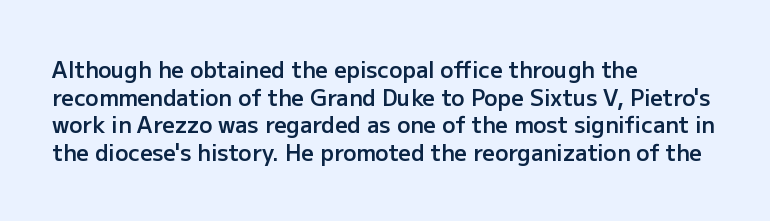
Q: Is the text bold? A: Semi-bold.
Q: Is the text italic (slanted)? A: No, it is upright.
Q: Is the text underlined? A: No.
Q: How is the paragraph aligned? A: Left-aligned.
Q: Is the spacing between letters normal or unusually wide? A: Normal.
Q: Is the spacing between lines tight, normal or loose? A: Normal.
